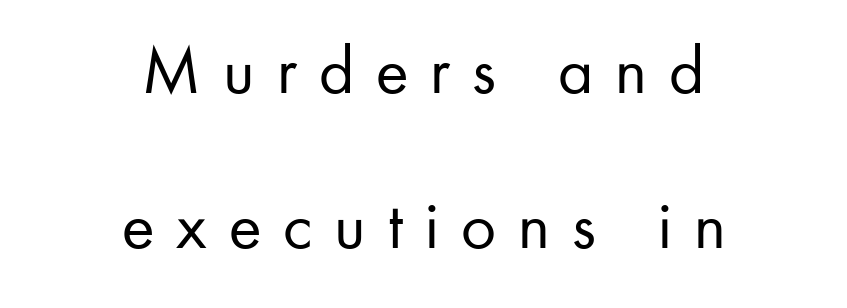
{"serif": "no", "italic": "no", "bold": "no", "weight": "regular", "width": "normal", "stroke_contrast": "low", "x_height": "small", "monospaced": "no", "underline": "no", "align": "center", "line_spacing": "loose", "line_spacing_ratio": 2.24, "letter_spacing": "wide", "letter_spacing_em": 0.32, "glyph_px": 69}
